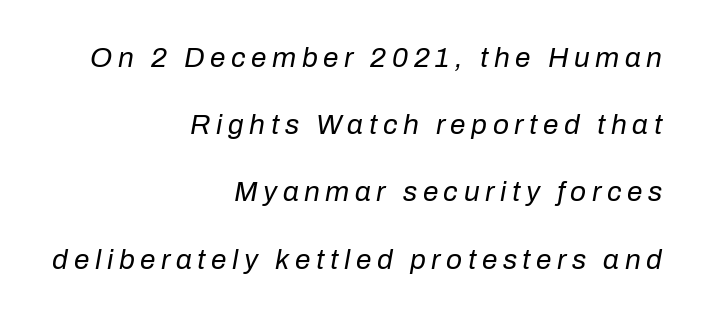
{"italic": "yes", "lean": "right", "slant_degrees": 10, "bold": "no", "weight": "regular", "width": "normal", "stroke_contrast": "low", "x_height": "medium", "monospaced": "no", "underline": "no", "align": "right", "line_spacing": "loose", "line_spacing_ratio": 2.4, "letter_spacing": "wide", "letter_spacing_em": 0.2, "glyph_px": 28}
